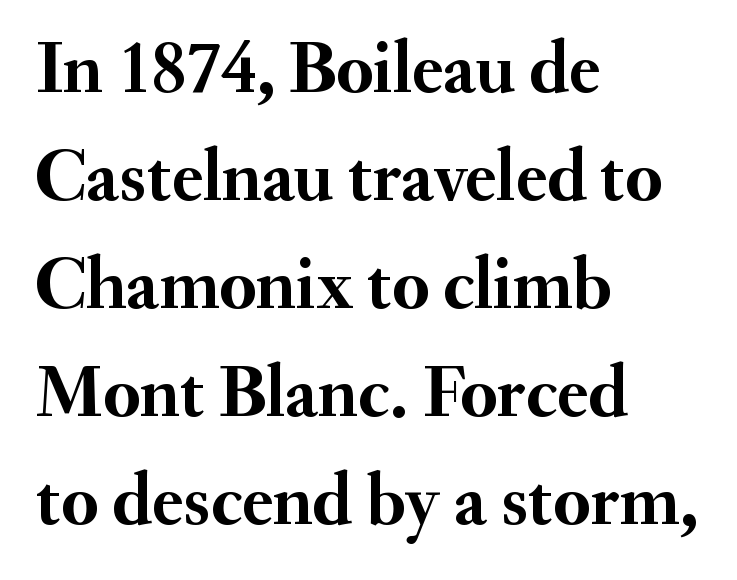
Does the lettering tilt? It doesn't — this is upright. Leftover space on each line is placed entirely after the last word. Font category for this specimen: serif. Letters rest on an invisible, unmarked baseline. Look at the stroke-to-counter ratio: heavy, a bold. The face used here is proportionally spaced, like ordinary book or web type.
